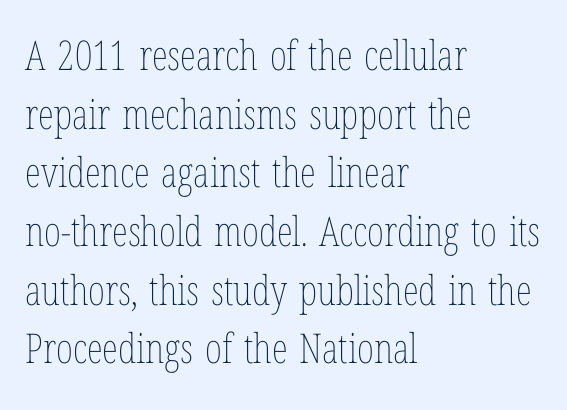
{"italic": "no", "bold": "no", "weight": "thin", "width": "condensed", "stroke_contrast": "low", "x_height": "medium", "monospaced": "no", "underline": "no", "align": "left", "line_spacing": "normal", "line_spacing_ratio": 1.43, "letter_spacing": "normal", "letter_spacing_em": 0.0, "glyph_px": 41}
